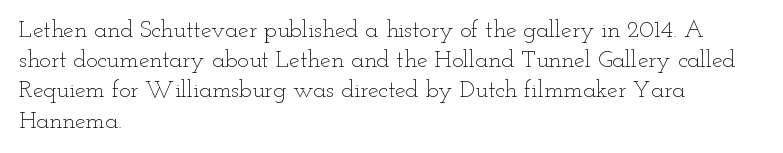
Q: Is the text bold? A: No.
Q: Is the text italic (slanted)? A: No, it is upright.
Q: Is the text underlined? A: No.
Q: How is the paragraph aligned? A: Left-aligned.
Q: Is the spacing between letters normal or unusually wide? A: Normal.
Q: Is the spacing between lines tight, normal or loose? A: Normal.
